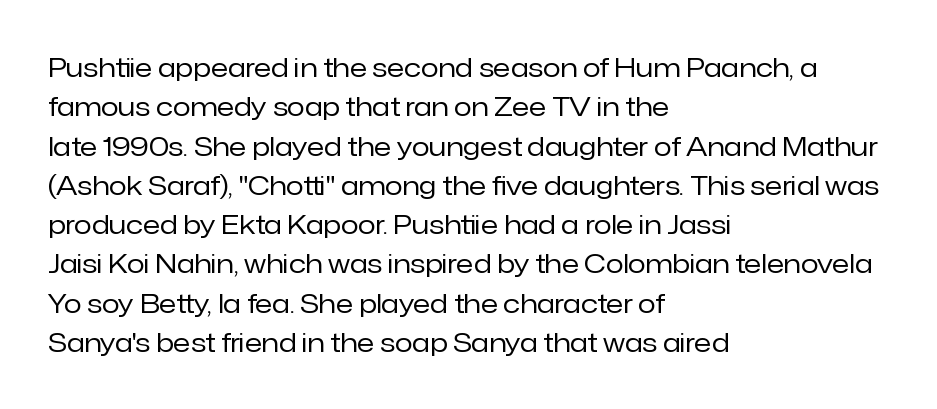
A typesetter would mark this as roman, not italic. Does the leading feel generous? No, just average. The typesetter chose a ragged-right arrangement here. The gaps between neighbouring characters are ordinary and unremarkable. Is this a heavy cut? Hardly; it is regular or lighter. The space directly below the letters is spotless.
